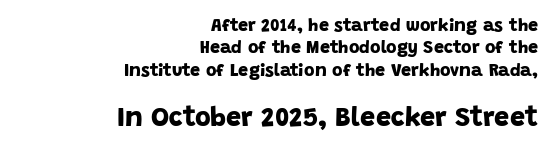
The letters sit at their default tracking, neither squeezed nor spread. The lower block of text is set noticeably larger than the block above it. Strokes here are thick enough to call this a true bold. The lines are quadded right.
